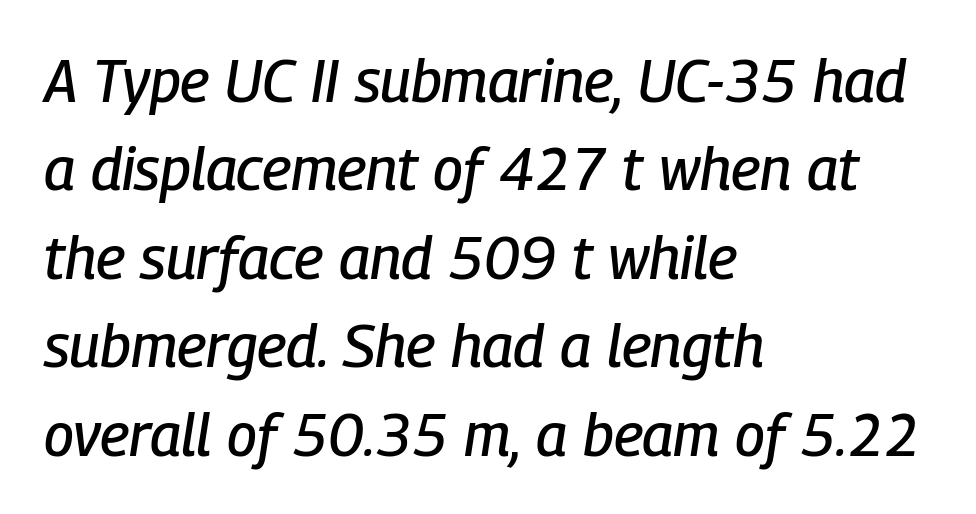
The image shows 59 px condensed type, italic (leaning right); set left-aligned, normal line spacing (1.5x), normal letter spacing, not underlined; low stroke contrast and a medium x-height.
